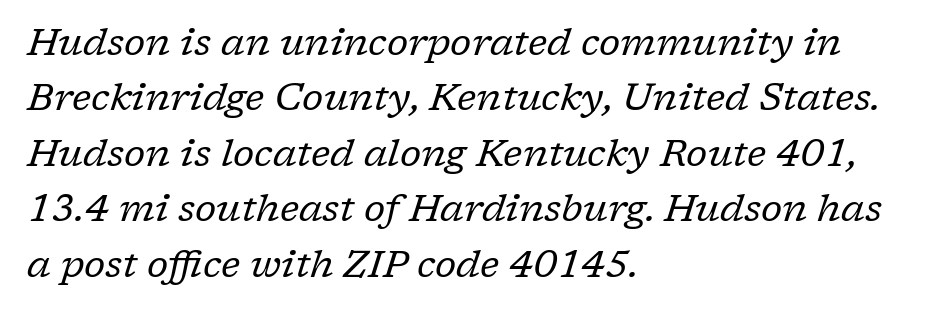
The space between consecutive lines is moderate. Old-style or modern, the face here clearly has serifs. Stems here are at most as thick as an everyday book face. Tall strokes in this sample are angled rather than plumb. The passage shown is not underscored anywhere. The rendering anchors every line to the left-hand side.
